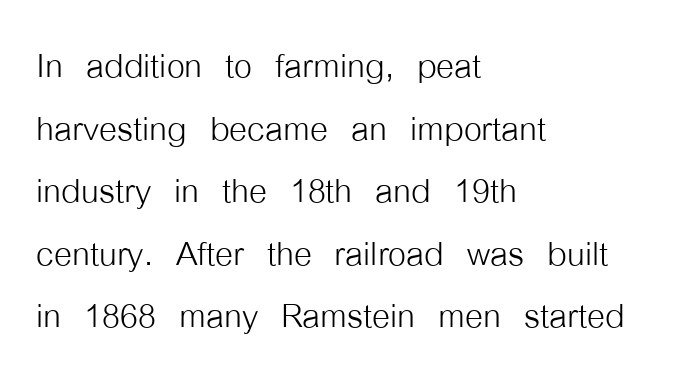
The image shows 46 px light, condensed sans-serif type, upright; set left-aligned, normal line spacing (1.36x), normal letter spacing, not underlined; low stroke contrast and a medium x-height.
